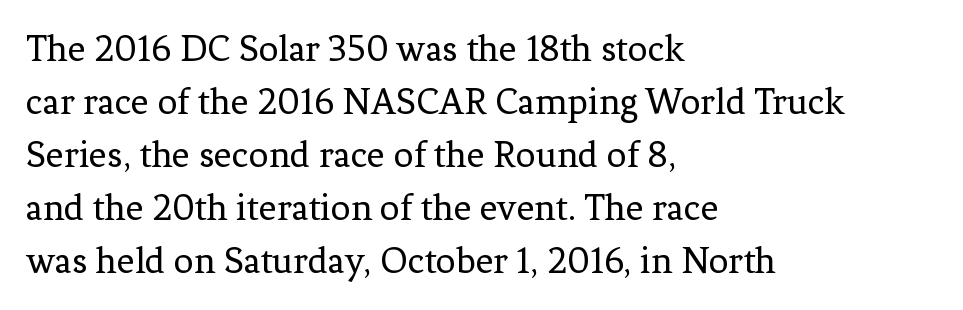
You can tell it's not italic because the verticals are truly vertical. These lines stack with their left ends in a neat column. Do the characters align in a grid? No, the font is proportional. Look at the bottom of the vertical strokes: they flare into serifs here. Students, note that the glyphs here touch the page at normal intervals.
